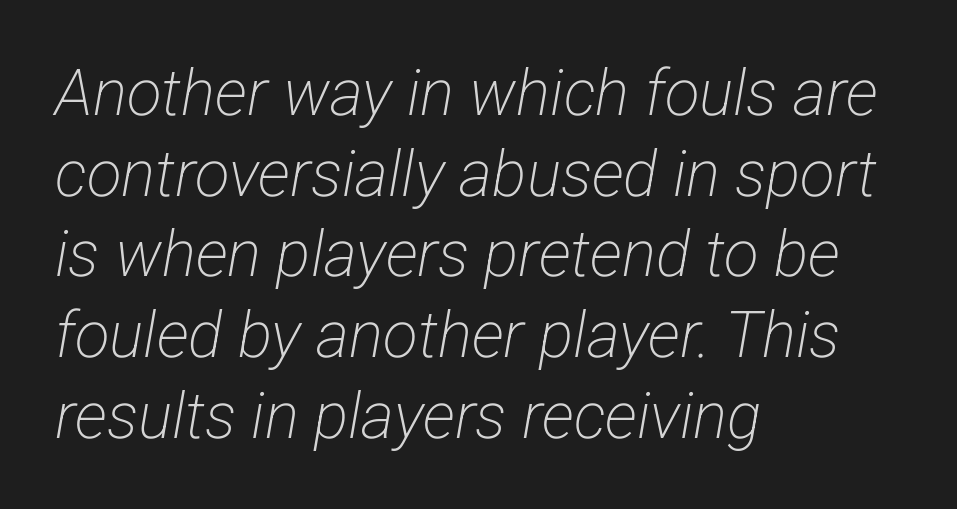
The image shows 64 px light, condensed sans-serif type; set left-aligned, normal line spacing (1.26x), normal letter spacing, not underlined; low stroke contrast and a medium x-height.
